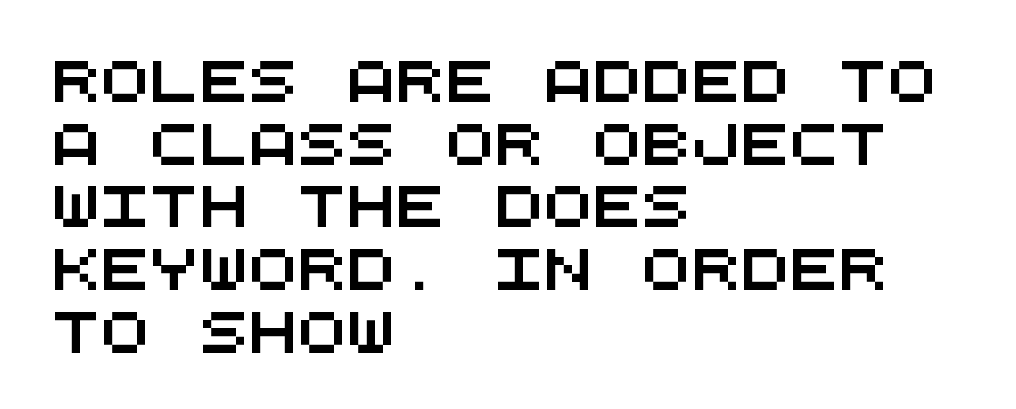
Nothing unusual about the tracking: characters are spaced as the font intends. Does the leading feel generous? No, just average. This sample is left-justified, so line endings fall wherever the words run out. These lines are rendered in a fixed-pitch font.
